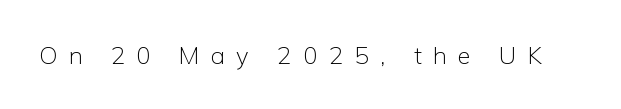
The passage shown has open, widely tracked lettering throughout. Stroke mass is kept to a normal reading level or below. The font's upright variant was chosen for this text. Bare-footed words on every line.
